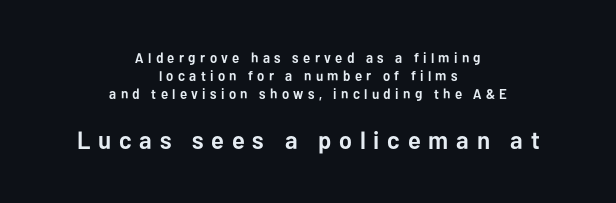
Caption: upper text group reduced, lower text group enlarged. In terms of posture, this sample is upright. Quick note: interline space is typical. The tracking jumps out immediately: characters are airy and widely separated. The font is running at its bold setting. Rule under the text: the space is simply empty.
